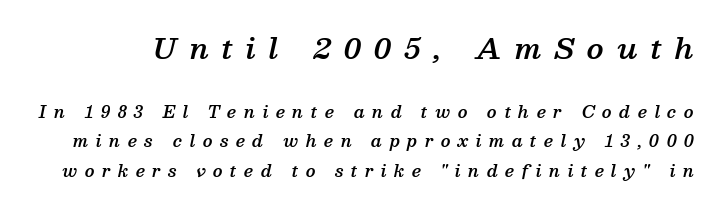
{"serif": "yes", "italic": "yes", "lean": "right", "slant_degrees": 13, "bold": "semi", "weight": "semibold", "width": "normal", "stroke_contrast": "medium", "x_height": "medium", "monospaced": "no", "underline": "no", "line_spacing_ratio": 1.84, "letter_spacing": "wide", "letter_spacing_em": 0.47, "larger_block": "first", "size_ratio": 1.75, "glyph_px": 28}
